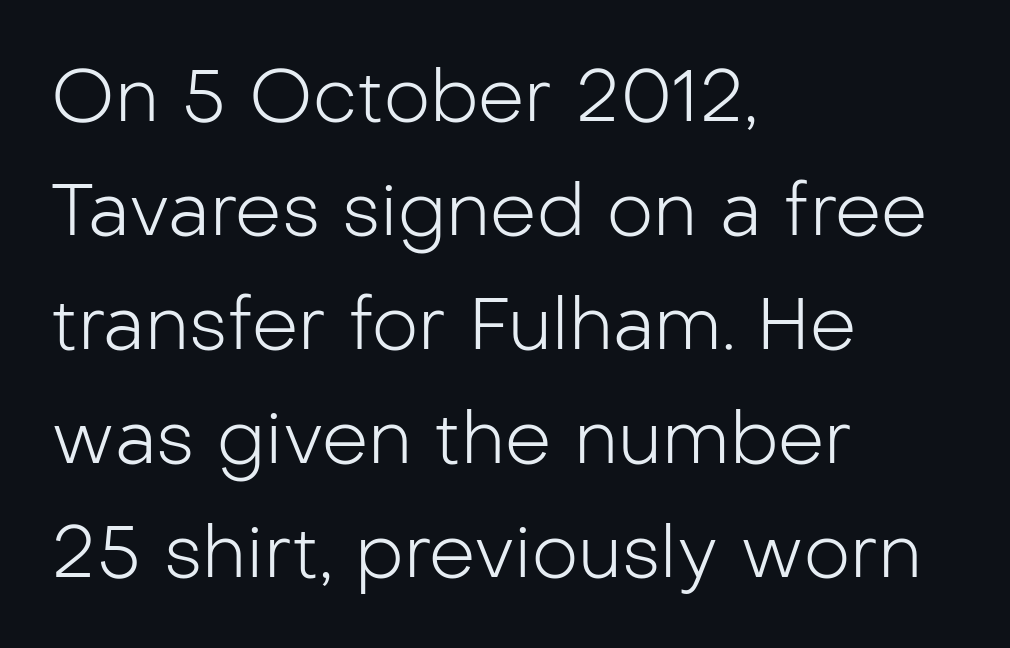
{"serif": "no", "italic": "no", "bold": "no", "weight": "light", "width": "normal", "stroke_contrast": "low", "x_height": "medium", "monospaced": "no", "underline": "no", "align": "left", "line_spacing": "normal", "line_spacing_ratio": 1.56, "letter_spacing": "normal", "letter_spacing_em": 0.0, "glyph_px": 73}
